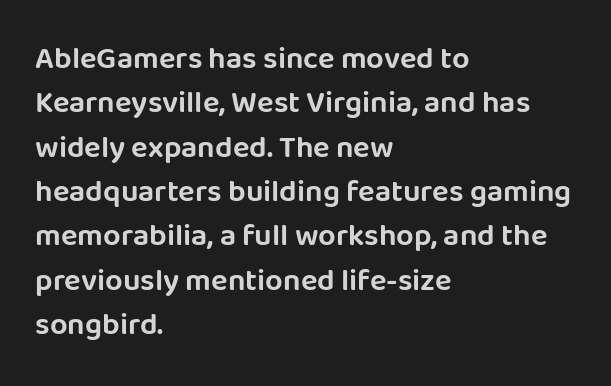
The image shows 31 px sans-serif type, upright; set left-aligned, normal line spacing (1.43x), normal letter spacing, not underlined; low stroke contrast and a large x-height.
